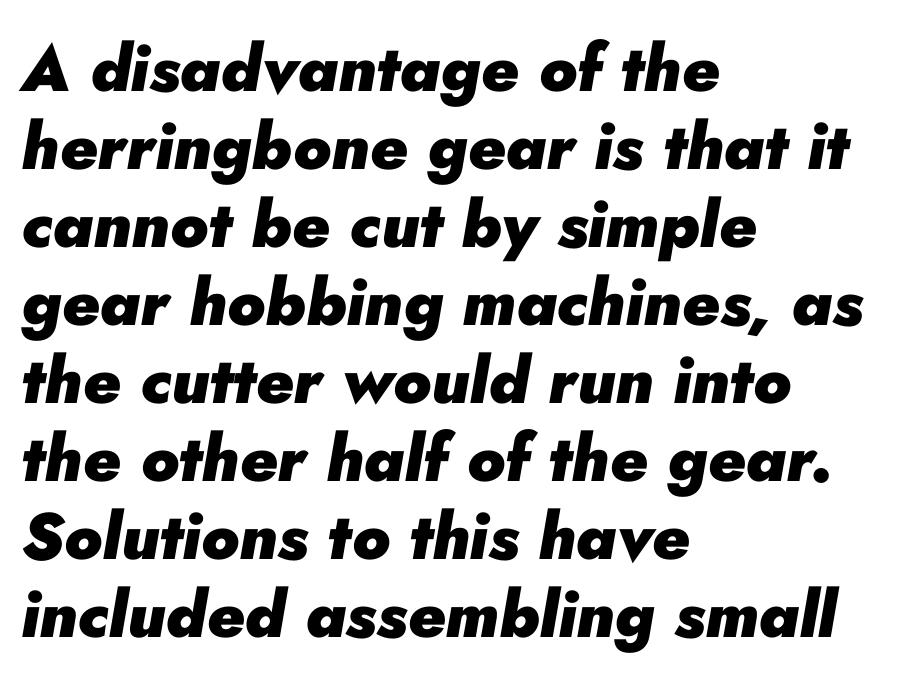
Layout note: lines flush left. This sample has the flowing, uneven cadence of proportional lettering. Quick note: italic. The passage shown is not underscored anywhere. Honestly, the letter spacing is just normal — you wouldn't notice it. A full-strength bold gives these letters their thick strokes.
